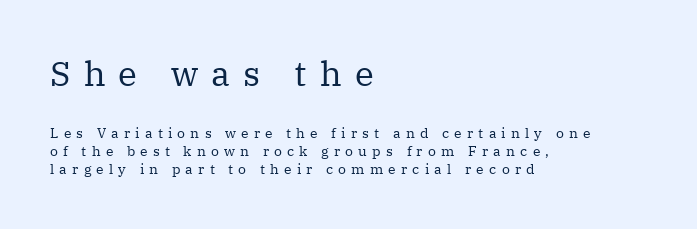
Q: Is the text bold? A: No.
Q: Is the text italic (slanted)? A: No, it is upright.
Q: Is the typeface a serif or a sans-serif typeface? A: Serif.
Q: Is the text underlined? A: No.
Q: How is the paragraph aligned? A: Left-aligned.
Q: Is the spacing between letters normal or unusually wide? A: Unusually wide.
Q: Is the spacing between lines tight, normal or loose? A: Normal.
Q: Which block of text is set in a larger size, the first (top) or the second (bottom)? A: The first (top) one.
Q: Width (condensed, normal, or wide)? A: Normal.
Q: Stroke contrast? A: Medium.
Q: x-height? A: Medium.
Q: Monospaced? A: No.
